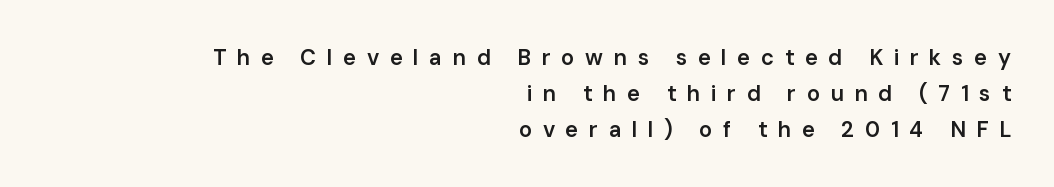
Q: Is the text bold? A: Semi-bold.
Q: Is the text italic (slanted)? A: No, it is upright.
Q: Is the text underlined? A: No.
Q: How is the paragraph aligned? A: Right-aligned.
Q: Is the spacing between letters normal or unusually wide? A: Unusually wide.
Q: Is the spacing between lines tight, normal or loose? A: Normal.
